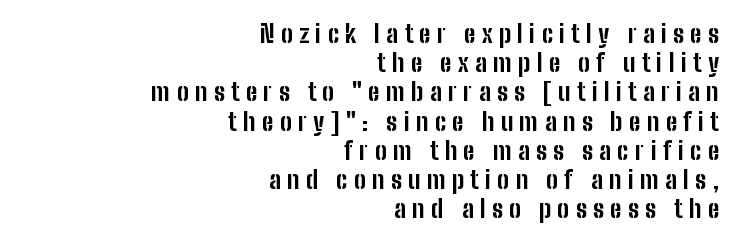
{"italic": "no", "bold": "yes", "underline": "no", "align": "right", "line_spacing_ratio": 1.17, "letter_spacing": "wide", "letter_spacing_em": 0.25, "glyph_px": 25}
